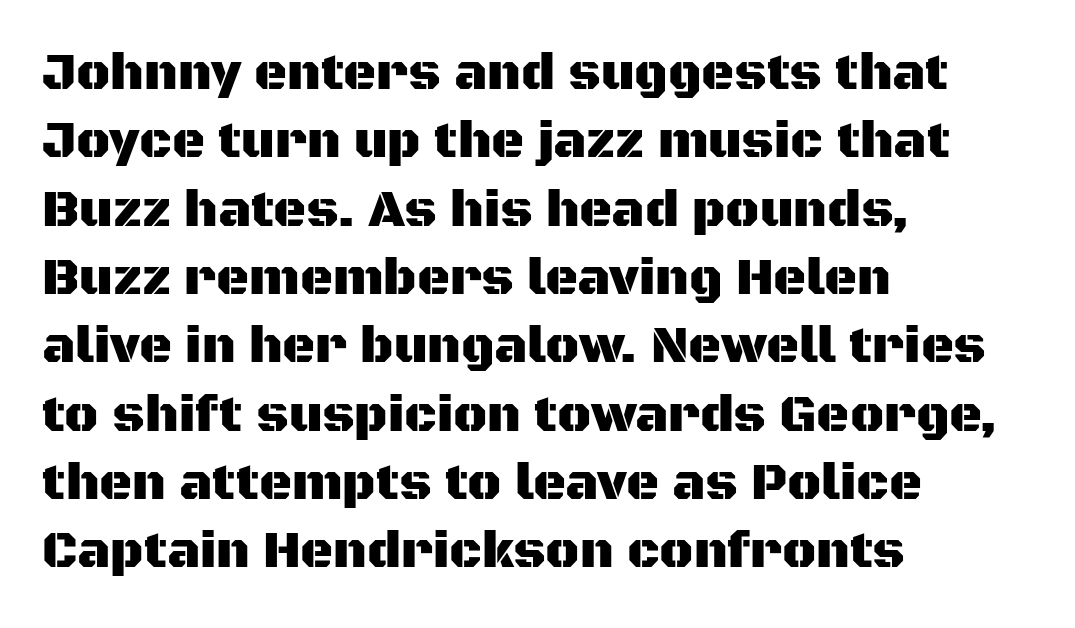
Leading: standard. Ordinary non-slanted type is in use. The lines in this sample share a left origin and differ only in where they stop. Inter-character spacing is left at the font's built-in metrics. This sample uses a sans-serif face. Anything drawn beneath the words? Only blank space.
